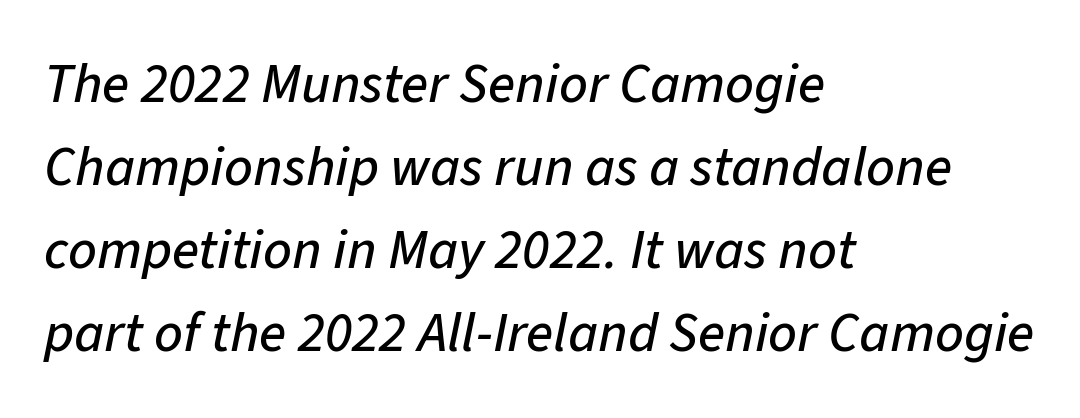
The face used here is rendered with its standard letterfit. Varying glyph widths throughout — classic text-font behaviour. Horizontally, the lines are justified to the leading edge only. A normal amount of white space separates one row of letters from the next.
